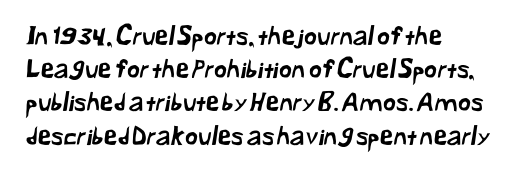
The image shows 25 px text type; set left-aligned, normal line spacing (1.33x), normal letter spacing, not underlined.
